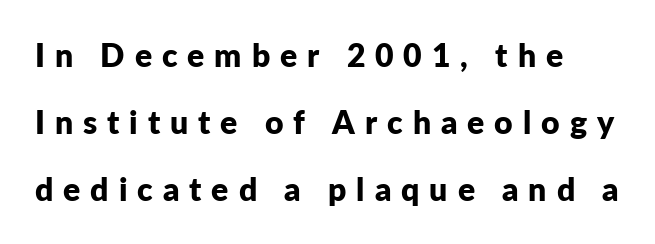
{"serif": "no", "italic": "no", "bold": "yes", "weight": "bold", "width": "normal", "stroke_contrast": "low", "x_height": "medium", "monospaced": "no", "underline": "no", "line_spacing": "loose", "line_spacing_ratio": 2.1, "letter_spacing": "wide", "letter_spacing_em": 0.31, "glyph_px": 32}
